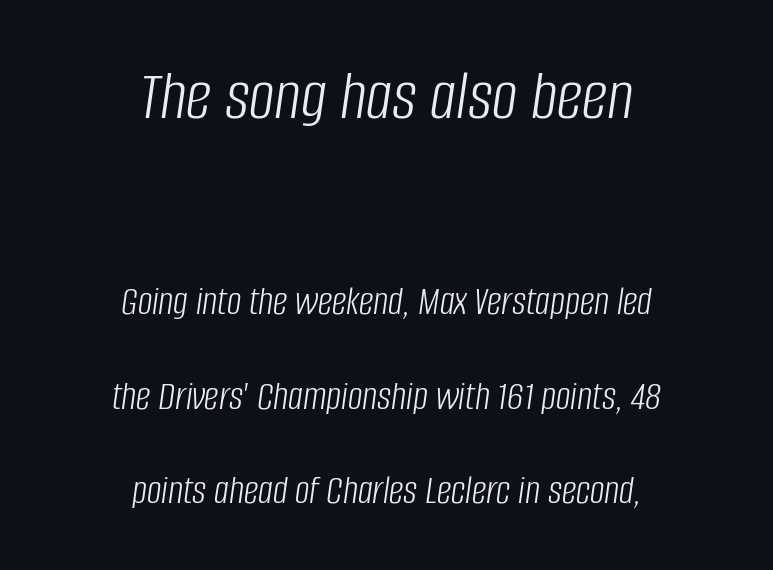
The font's italic variant was chosen for this text. The face used here is proportionally spaced, like ordinary book or web type. Observe the ordinary spacing: letters are neighbours, not strangers. Is the type heavy? It reads as light-to-regular instead. This rendering features lettering with no underline.
